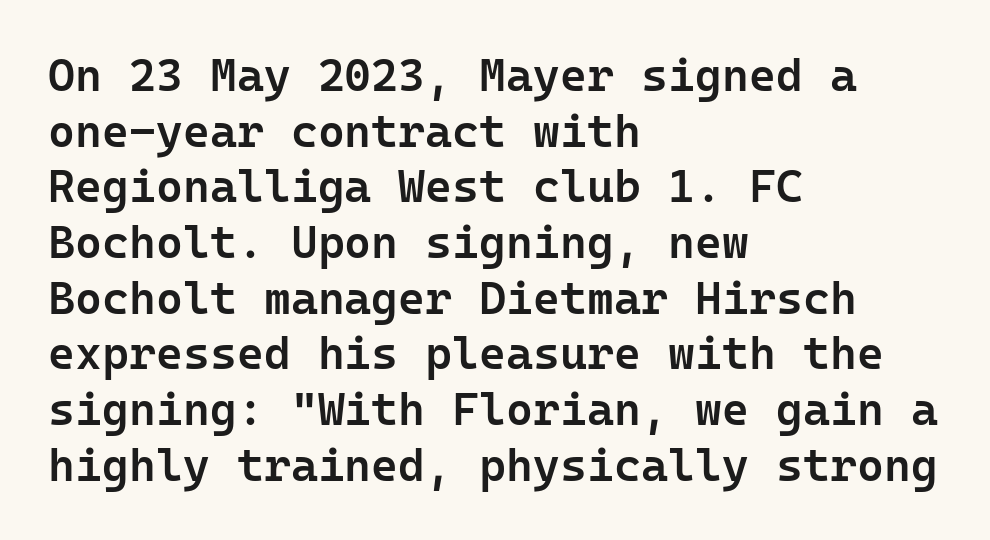
Q: Is the text bold? A: Semi-bold.
Q: Is the text italic (slanted)? A: No, it is upright.
Q: Is the typeface a serif or a sans-serif typeface? A: Sans-serif.
Q: Is the text underlined? A: No.
Q: How is the paragraph aligned? A: Left-aligned.
Q: Is the spacing between letters normal or unusually wide? A: Normal.
Q: Width (condensed, normal, or wide)? A: Normal.
Q: Stroke contrast? A: Low.
Q: x-height? A: Medium.
Q: Monospaced? A: Yes.
